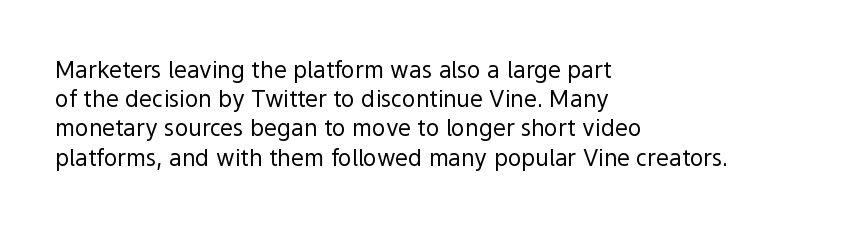
The image shows 23 px text type, upright; set left-aligned, normal line spacing (1.27x), normal letter spacing, not underlined.
